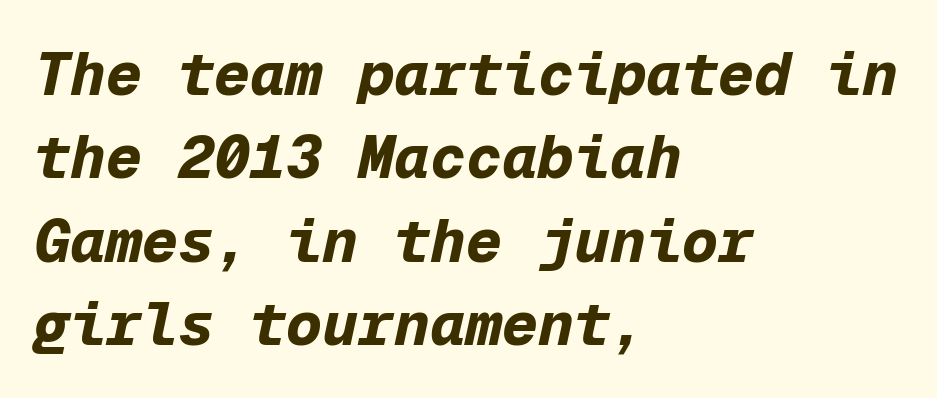
{"italic": "yes", "lean": "right", "slant_degrees": 12, "bold": "yes", "weight": "bold", "width": "normal", "stroke_contrast": "low", "x_height": "medium", "monospaced": "yes", "underline": "no", "align": "left", "line_spacing": "normal", "line_spacing_ratio": 1.39, "letter_spacing": "normal", "letter_spacing_em": 0.0, "glyph_px": 60}
